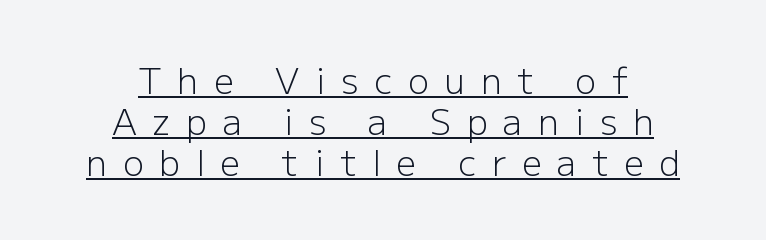
The image shows 35 px light sans-serif type, upright; set centered, line spacing 1.17x, unusually wide letter spacing (+0.45 em), underlined; low stroke contrast and a medium x-height.
